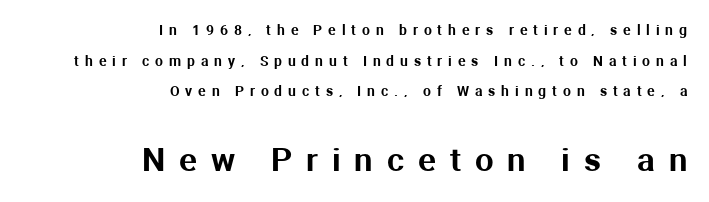
{"serif": "no", "italic": "no", "width": "normal", "stroke_contrast": "medium", "x_height": "medium", "monospaced": "no", "underline": "no", "align": "right", "line_spacing": "loose", "line_spacing_ratio": 2.18, "letter_spacing": "wide", "letter_spacing_em": 0.42, "larger_block": "second", "size_ratio": 2.36, "glyph_px": 33}
